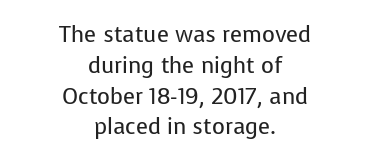
Q: Is the text bold? A: No.
Q: Is the text italic (slanted)? A: No, it is upright.
Q: Is the text underlined? A: No.
Q: How is the paragraph aligned? A: Centered.
Q: Is the spacing between letters normal or unusually wide? A: Normal.
Q: Is the spacing between lines tight, normal or loose? A: Normal.
